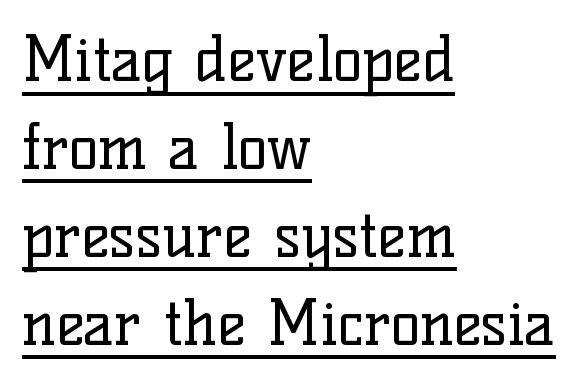
A student would call this left alignment; a typographer would say flush left, rag right. Varying glyph widths throughout — classic text-font behaviour. It's the straight-up-and-down kind of type. No heavy texture on the line: the type isn't bold.
